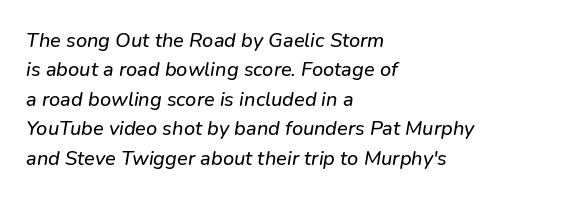
This sample uses plain, unmodified letter spacing. Rendered with sloped, italic letterforms. Notice how descenders clear the ascenders below comfortably — that's standard leading. One-word summary of the alignment: left. Honestly, there is no underline to notice here at all.
